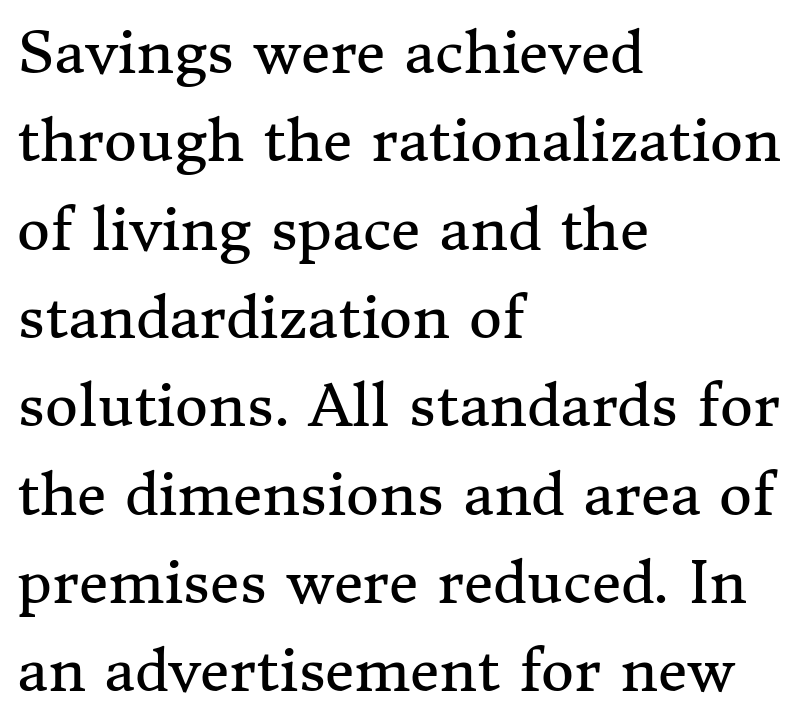
{"serif": "yes", "italic": "no", "bold": "no", "weight": "regular", "width": "normal", "stroke_contrast": "medium", "x_height": "medium", "monospaced": "no", "underline": "no", "align": "left", "line_spacing": "normal", "line_spacing_ratio": 1.55, "letter_spacing": "normal", "letter_spacing_em": 0.0, "glyph_px": 57}
